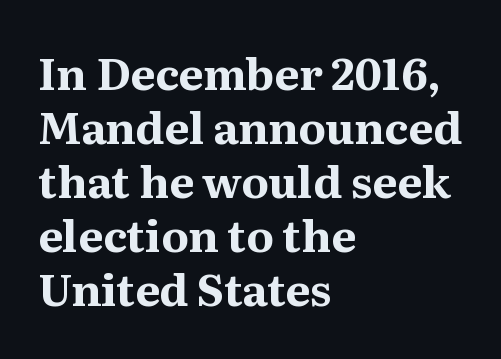
The image shows 44 px bold serif type, upright; set left-aligned, line spacing 1.23x, normal letter spacing, not underlined; medium stroke contrast and a medium x-height.
